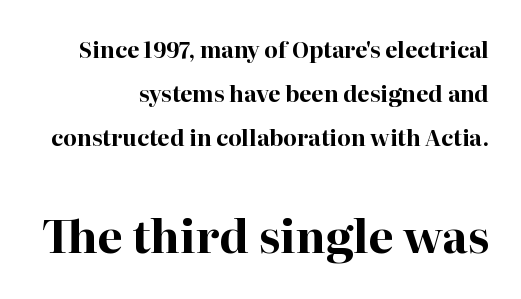
There is no visible air inserted between adjacent glyphs. A typesetter would call this proportional, since set widths differ per character. The typography opts for an upright posture over an oblique one. The block sitting lower on the canvas is the one with enlarged characters.
